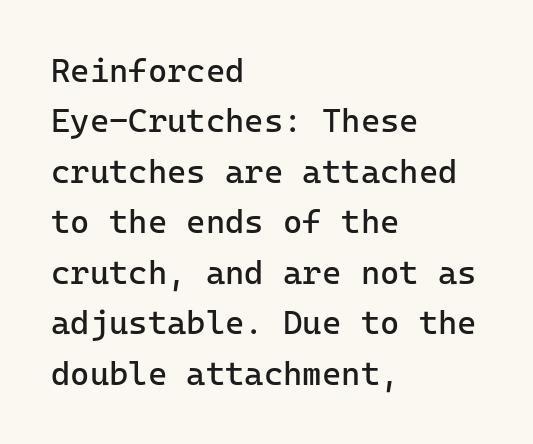
The image shows 33 px regular-weight sans-serif type, upright, monospaced; set left-aligned, normal line spacing (1.53x), normal letter spacing, not underlined; low stroke contrast and a medium x-height.
